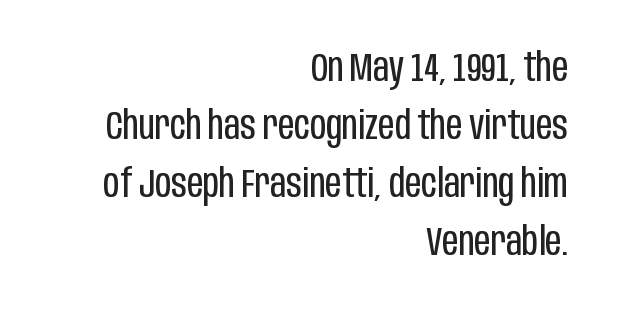
{"serif": "no", "italic": "no", "bold": "no", "weight": "regular", "width": "condensed", "stroke_contrast": "low", "x_height": "large", "monospaced": "no", "underline": "no", "align": "right", "line_spacing": "normal", "line_spacing_ratio": 1.45, "letter_spacing": "normal", "letter_spacing_em": 0.0, "glyph_px": 40}
